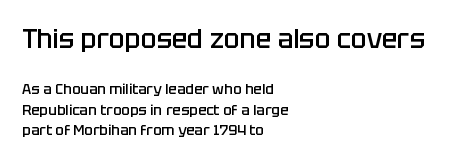
Q: Is the text bold? A: Semi-bold.
Q: Is the text italic (slanted)? A: No, it is upright.
Q: Is the text underlined? A: No.
Q: How is the paragraph aligned? A: Left-aligned.
Q: Is the spacing between letters normal or unusually wide? A: Normal.
Q: Is the spacing between lines tight, normal or loose? A: Normal.
Q: Which block of text is set in a larger size, the first (top) or the second (bottom)? A: The first (top) one.
